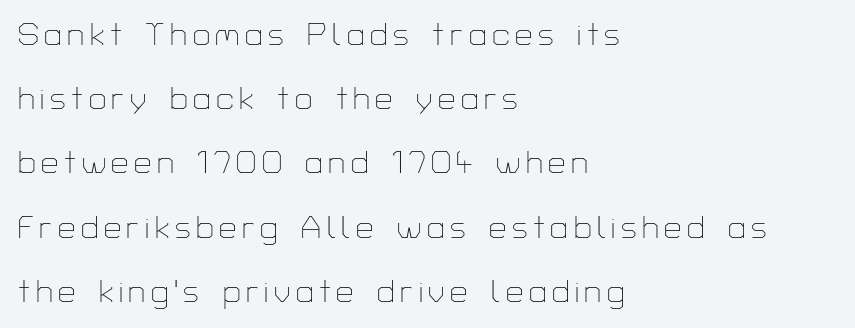
The image shows 31 px thin sans-serif type, upright; set left-aligned, loose line spacing (2.07x), not underlined; low stroke contrast and a medium x-height.
